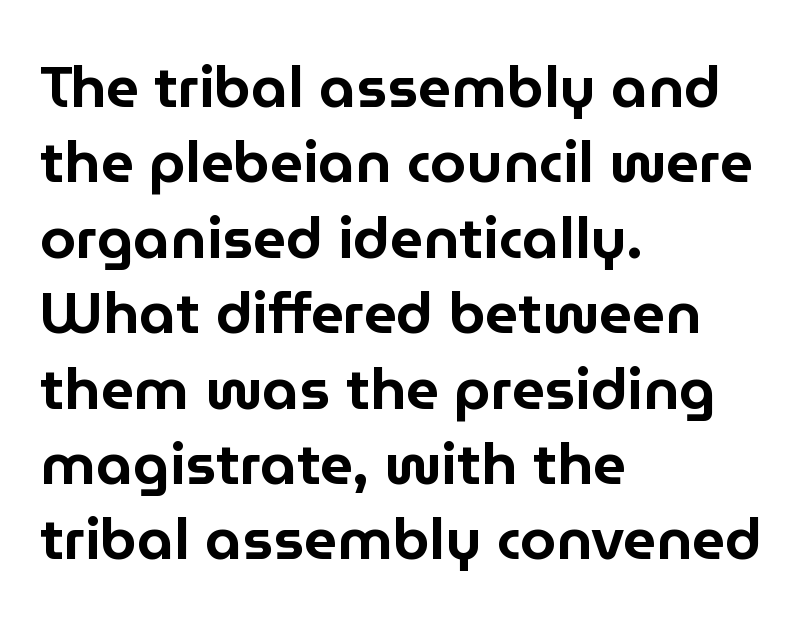
Q: Is the text italic (slanted)? A: No, it is upright.
Q: Is the typeface a serif or a sans-serif typeface? A: Sans-serif.
Q: Is the text underlined? A: No.
Q: How is the paragraph aligned? A: Left-aligned.
Q: Is the spacing between letters normal or unusually wide? A: Normal.
Q: Is the spacing between lines tight, normal or loose? A: Normal.
Q: Width (condensed, normal, or wide)? A: Normal.
Q: Stroke contrast? A: Low.
Q: x-height? A: Medium.
Q: Monospaced? A: No.
